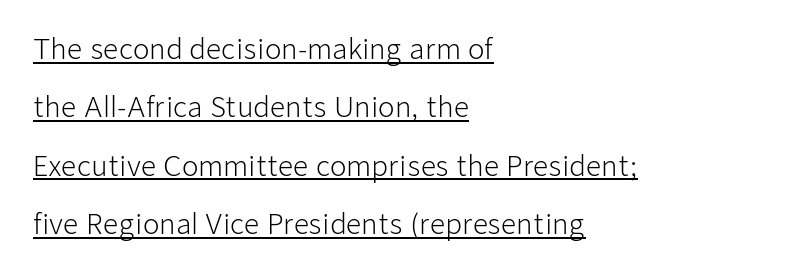
The image shows 27 px text type, upright; set left-aligned, loose line spacing (2.16x), normal letter spacing, underlined.
